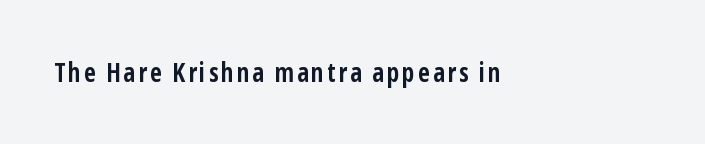
{"italic": "no", "bold": "yes", "underline": "no", "align": "left", "glyph_px": 26}
